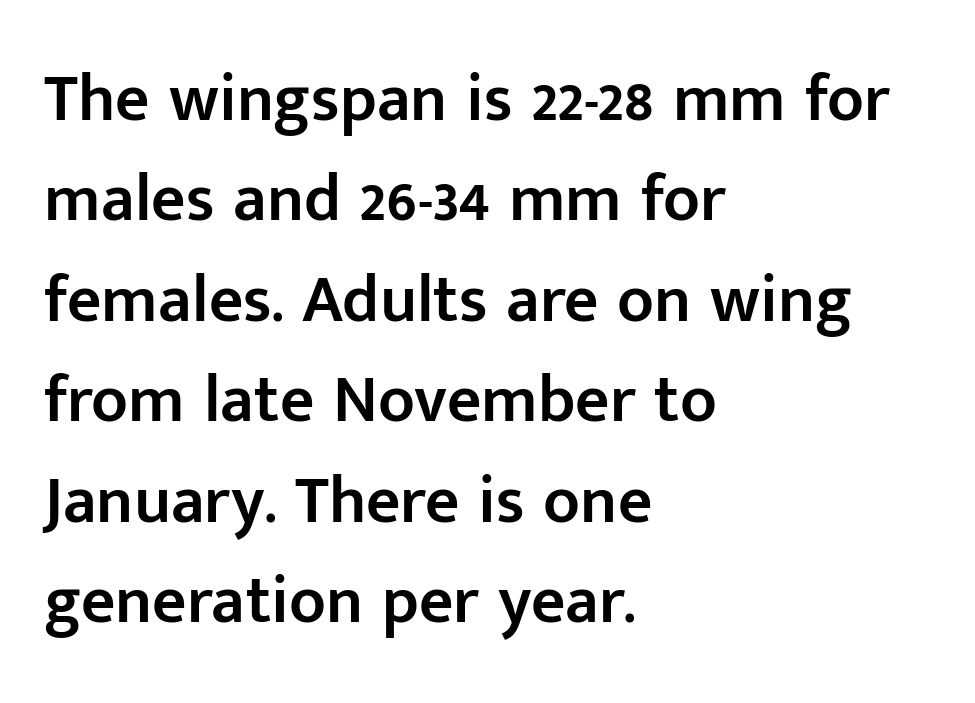
Q: Is the text bold? A: Semi-bold.
Q: Is the text italic (slanted)? A: No, it is upright.
Q: Is the typeface a serif or a sans-serif typeface? A: Sans-serif.
Q: Is the text underlined? A: No.
Q: How is the paragraph aligned? A: Left-aligned.
Q: Is the spacing between letters normal or unusually wide? A: Normal.
Q: Is the spacing between lines tight, normal or loose? A: Normal.
Q: Width (condensed, normal, or wide)? A: Normal.
Q: Stroke contrast? A: Low.
Q: x-height? A: Medium.
Q: Monospaced? A: No.
